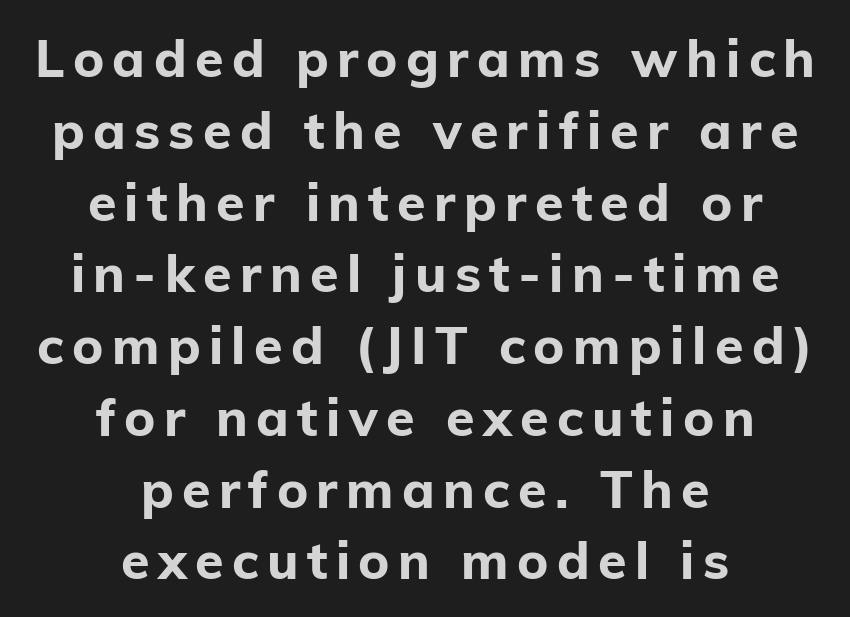
These lines stack symmetrically, like a column narrowing and widening about its center. Just letters on the line, the space beneath them empty. Characters remain perfectly vertical along every line. The font family rendered here belongs to the sans-serif group. Proportional: the letters do not fall into vertical columns.
